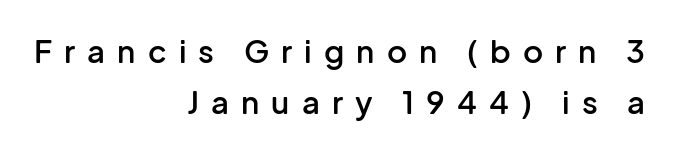
The image shows 31 px semibold sans-serif type, upright; set right-aligned, normal line spacing (1.65x), unusually wide letter spacing (+0.39 em), not underlined; low stroke contrast and a medium x-height.
